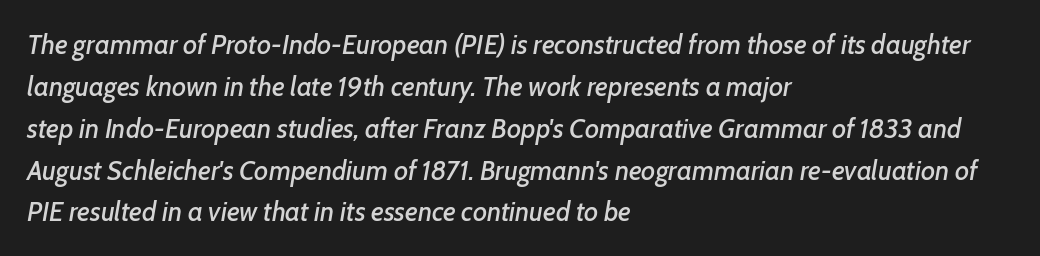
{"italic": "yes", "lean": "right", "slant_degrees": 7, "underline": "no", "align": "left", "line_spacing": "normal", "line_spacing_ratio": 1.55, "letter_spacing": "normal", "letter_spacing_em": 0.0, "glyph_px": 27}
